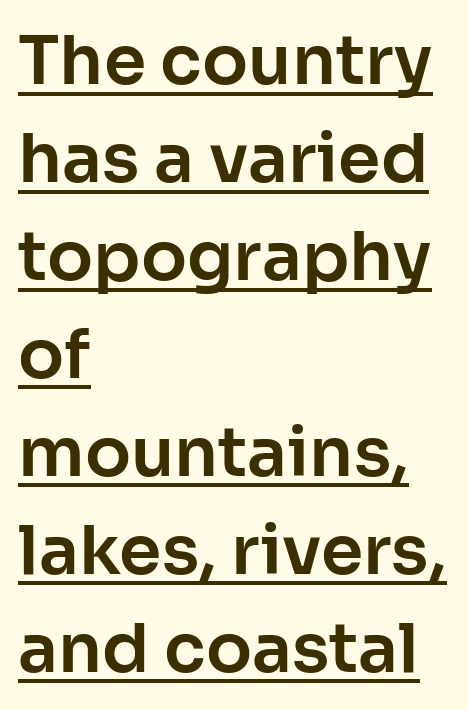
Q: Is the text italic (slanted)? A: No, it is upright.
Q: Is the typeface a serif or a sans-serif typeface? A: Sans-serif.
Q: Is the text underlined? A: Yes.
Q: How is the paragraph aligned? A: Left-aligned.
Q: Is the spacing between letters normal or unusually wide? A: Normal.
Q: Is the spacing between lines tight, normal or loose? A: Normal.
Q: Width (condensed, normal, or wide)? A: Normal.
Q: Stroke contrast? A: Low.
Q: x-height? A: Medium.
Q: Monospaced? A: No.
